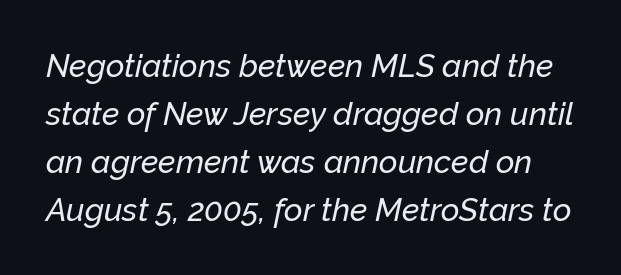
The letters sit at their default tracking, neither squeezed nor spread. The specimen reads as italic at a glance. If you measured baseline to baseline, you'd find a middling distance. Do the characters align in a grid? No, the font is proportional.
